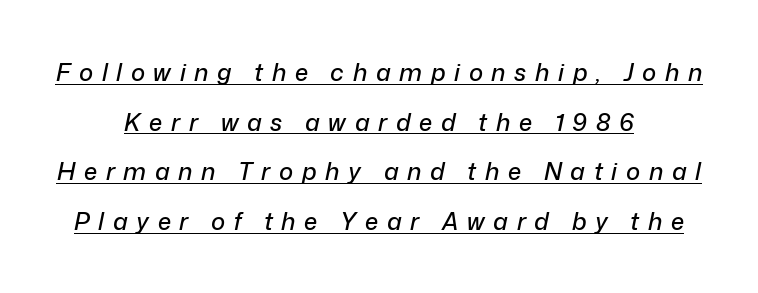
{"italic": "yes", "lean": "right", "slant_degrees": 12, "underline": "yes", "align": "center", "line_spacing": "loose", "line_spacing_ratio": 2.07, "letter_spacing": "wide", "letter_spacing_em": 0.36, "glyph_px": 24}
